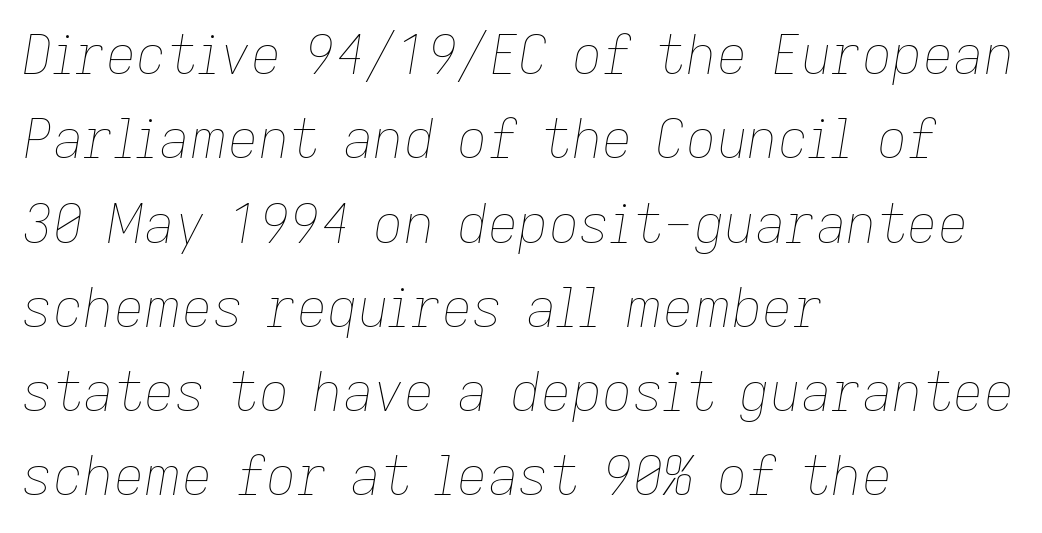
Q: Is the text bold? A: No.
Q: Is the text italic (slanted)? A: Yes, it leans right by about 9 degrees.
Q: Is the text underlined? A: No.
Q: How is the paragraph aligned? A: Left-aligned.
Q: Is the spacing between letters normal or unusually wide? A: Normal.
Q: Is the spacing between lines tight, normal or loose? A: Normal.
Q: Width (condensed, normal, or wide)? A: Normal.
Q: Stroke contrast? A: Low.
Q: x-height? A: Medium.
Q: Monospaced? A: No.
